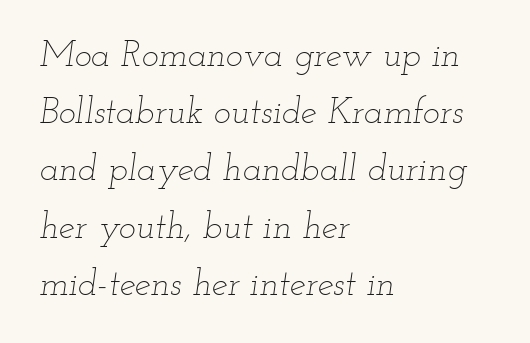
Q: Is the text bold? A: No.
Q: Is the text italic (slanted)? A: Yes, it leans right by about 12 degrees.
Q: Is the text underlined? A: No.
Q: How is the paragraph aligned? A: Left-aligned.
Q: Is the spacing between letters normal or unusually wide? A: Normal.
Q: Is the spacing between lines tight, normal or loose? A: Normal.
Q: Width (condensed, normal, or wide)? A: Wide.
Q: Stroke contrast? A: Low.
Q: x-height? A: Small.
Q: Monospaced? A: No.
